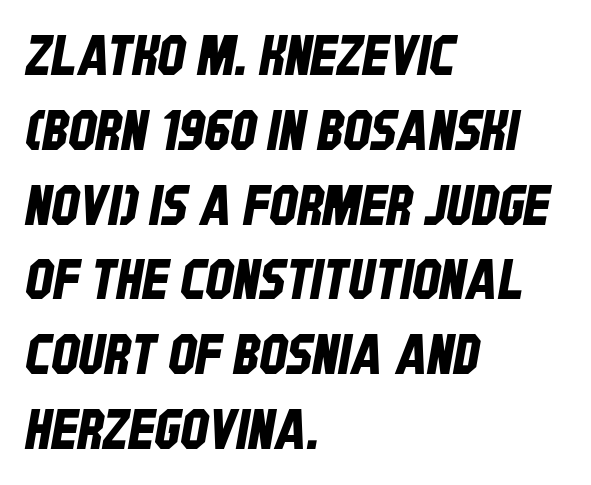
The image shows 55 px condensed sans-serif type; set left-aligned, normal line spacing (1.36x), normal letter spacing, not underlined; low stroke contrast and a large x-height.
